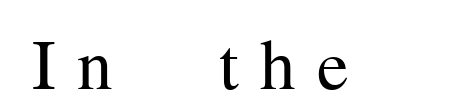
{"serif": "yes", "italic": "no", "bold": "no", "weight": "regular", "width": "normal", "stroke_contrast": "medium", "x_height": "medium", "monospaced": "no", "underline": "no", "letter_spacing": "wide", "letter_spacing_em": 0.3, "glyph_px": 71}
